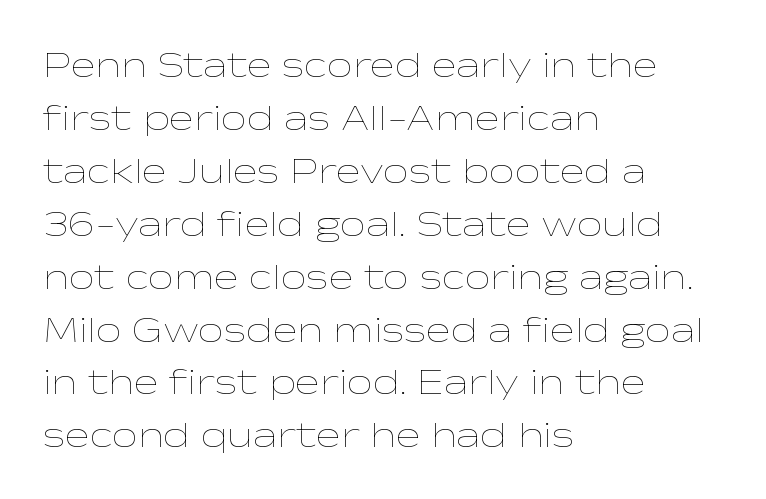
Clear beneath every line of the passage. Designer's note — italics off, roman on. Horizontally, the lines are justified to the leading edge only. Looks like regular typesetting: each glyph gets only the width it needs. The lines sit at an ordinary, default distance from one another.
